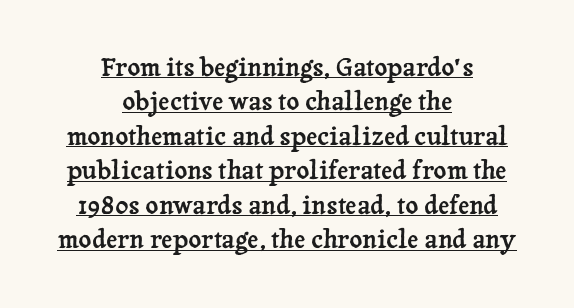
The image shows 25 px text type, upright; set centered, normal line spacing (1.38x), normal letter spacing, underlined.
